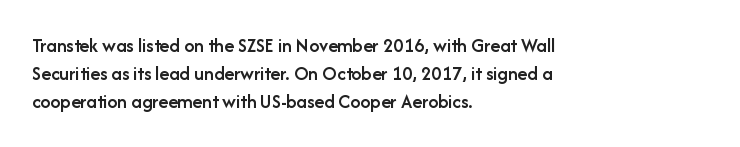
{"italic": "no", "bold": "semi", "underline": "no", "align": "left", "line_spacing": "normal", "line_spacing_ratio": 1.4, "letter_spacing": "normal", "letter_spacing_em": 0.0, "glyph_px": 20}
